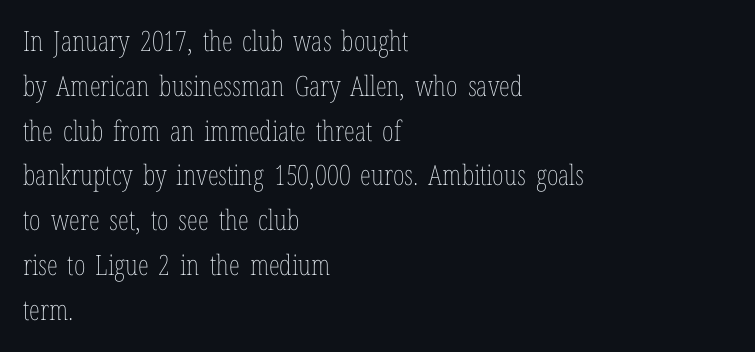
Q: Is the text bold? A: No.
Q: Is the text italic (slanted)? A: No, it is upright.
Q: Is the text underlined? A: No.
Q: How is the paragraph aligned? A: Left-aligned.
Q: Is the spacing between letters normal or unusually wide? A: Normal.
Q: Is the spacing between lines tight, normal or loose? A: Normal.
Q: Width (condensed, normal, or wide)? A: Condensed.
Q: Stroke contrast? A: Low.
Q: x-height? A: Medium.
Q: Monospaced? A: No.
